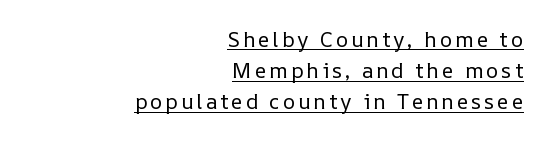
The image shows 21 px text type, upright; set right-aligned, normal line spacing (1.48x), underlined.
